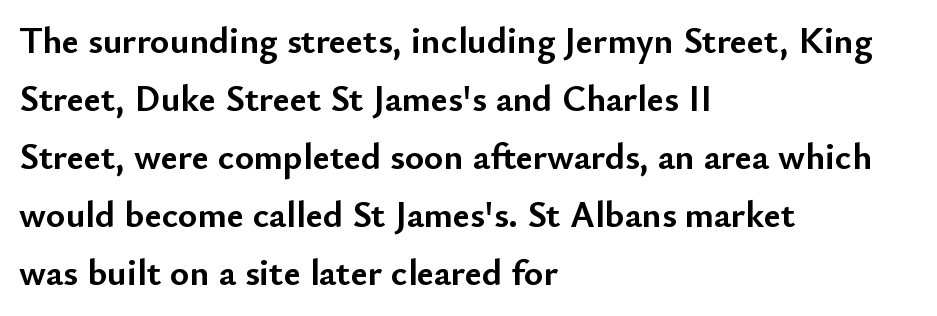
Q: Is the text bold? A: Yes.
Q: Is the text italic (slanted)? A: No, it is upright.
Q: Is the typeface a serif or a sans-serif typeface? A: Sans-serif.
Q: Is the text underlined? A: No.
Q: How is the paragraph aligned? A: Left-aligned.
Q: Is the spacing between letters normal or unusually wide? A: Normal.
Q: Is the spacing between lines tight, normal or loose? A: Normal.
Q: Width (condensed, normal, or wide)? A: Normal.
Q: Stroke contrast? A: Low.
Q: x-height? A: Small.
Q: Monospaced? A: No.
